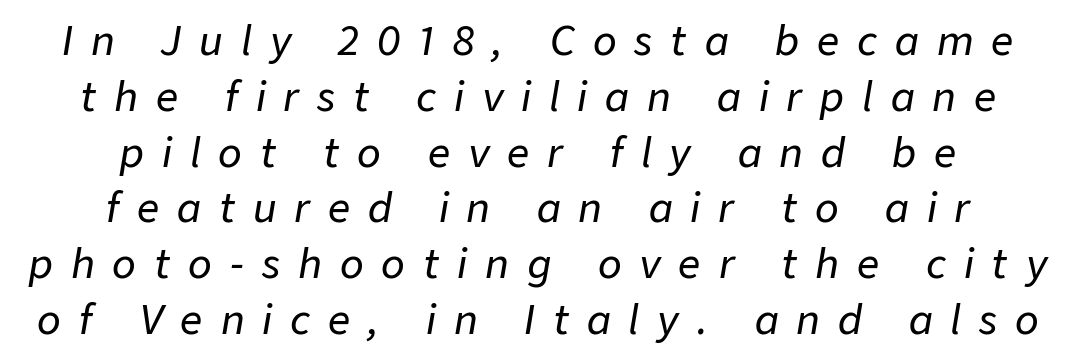
{"italic": "yes", "lean": "right", "slant_degrees": 9, "width": "normal", "stroke_contrast": "low", "x_height": "medium", "monospaced": "no", "underline": "no", "align": "center", "line_spacing": "normal", "line_spacing_ratio": 1.43, "letter_spacing": "wide", "letter_spacing_em": 0.46, "glyph_px": 39}
